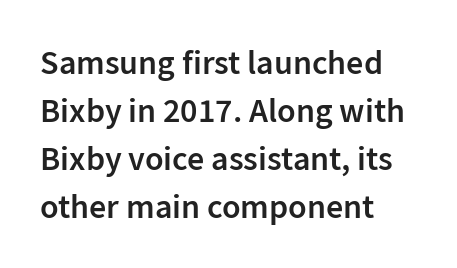
{"serif": "no", "italic": "no", "bold": "semi", "weight": "semibold", "width": "normal", "stroke_contrast": "low", "x_height": "medium", "monospaced": "no", "underline": "no", "align": "left", "line_spacing": "normal", "line_spacing_ratio": 1.41, "letter_spacing": "normal", "letter_spacing_em": 0.0, "glyph_px": 34}
